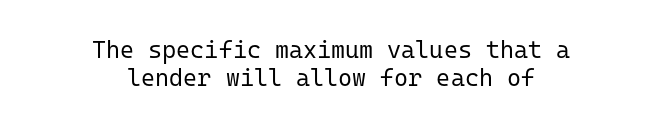
{"italic": "no", "bold": "no", "underline": "no", "align": "center", "line_spacing": "tight", "line_spacing_ratio": 1.15, "letter_spacing": "normal", "letter_spacing_em": 0.0, "glyph_px": 24}
